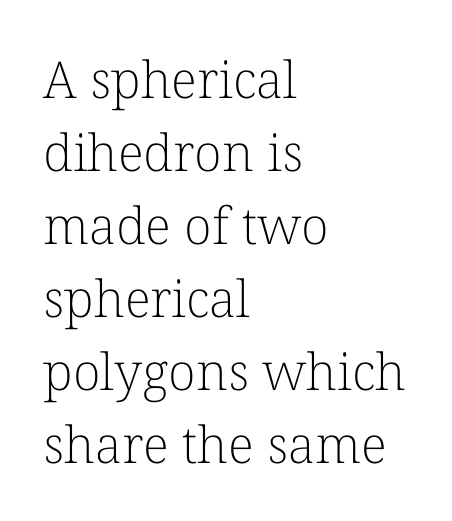
The image shows 51 px light serif type, upright; set left-aligned, normal line spacing (1.43x), normal letter spacing, not underlined; low stroke contrast and a medium x-height.
